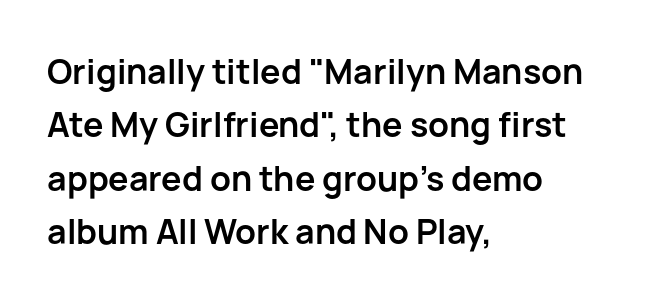
Q: Is the text bold? A: Yes.
Q: Is the text italic (slanted)? A: No, it is upright.
Q: Is the typeface a serif or a sans-serif typeface? A: Sans-serif.
Q: Is the text underlined? A: No.
Q: How is the paragraph aligned? A: Left-aligned.
Q: Is the spacing between letters normal or unusually wide? A: Normal.
Q: Is the spacing between lines tight, normal or loose? A: Normal.
Q: Width (condensed, normal, or wide)? A: Normal.
Q: Stroke contrast? A: Low.
Q: x-height? A: Medium.
Q: Monospaced? A: No.
